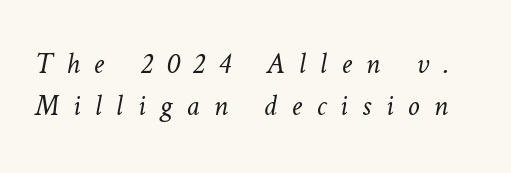
Q: Is the text bold? A: No.
Q: Is the text underlined? A: No.
Q: Is the spacing between letters normal or unusually wide? A: Unusually wide.
Q: Is the spacing between lines tight, normal or loose? A: Normal.
Q: Width (condensed, normal, or wide)? A: Normal.
Q: Stroke contrast? A: Low.
Q: x-height? A: Medium.
Q: Monospaced? A: No.
